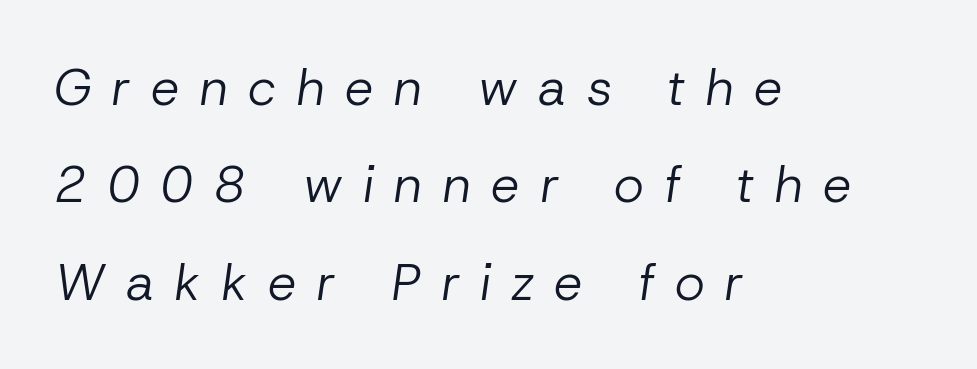
The weight would be labelled regular, book, light, or lighter still. Compared with typical paragraphs, the rows here are farther apart. Spacing verdict: proportional, widths tailored to each character. The rendering anchors every line to the left-hand side. Letter spacing: wide. Decoration check: the copy has no underline.
